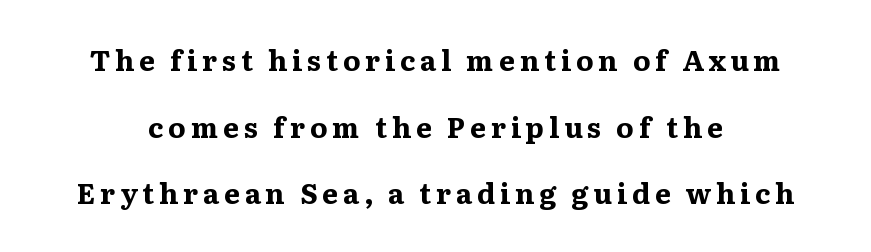
Descenders hang freely into open space. I'd call this a serif setting — the letters wear small feet. Line spacing here is loose. Chunky letters — that's bold for sure. It's the straight-up-and-down kind of type. Proportional: the letters do not fall into vertical columns.
